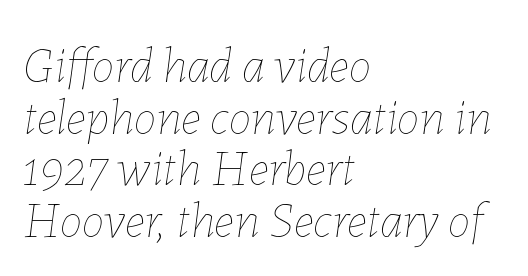
The image shows 51 px thin type, italic (leaning right); set left-aligned, tight line spacing (1.01x), normal letter spacing, not underlined; low stroke contrast and a medium x-height.
